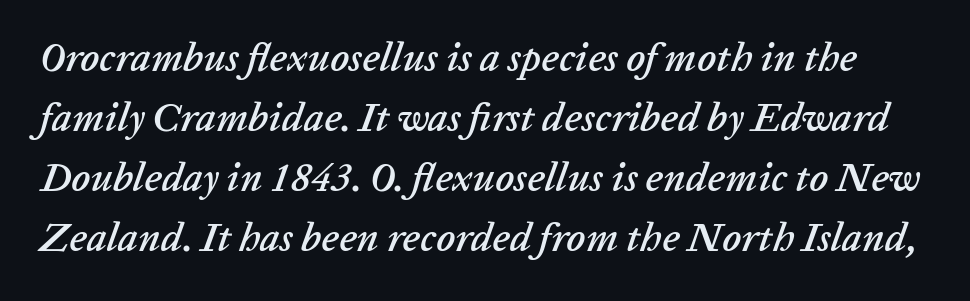
This sample has the flowing, uneven cadence of proportional lettering. Students, observe: this is what conventionally led text looks like. The letterforms sit shoulder to shoulder at normal distance. The letters are slanted; this is an italic face. Just letters on the line, the space beneath them empty.
